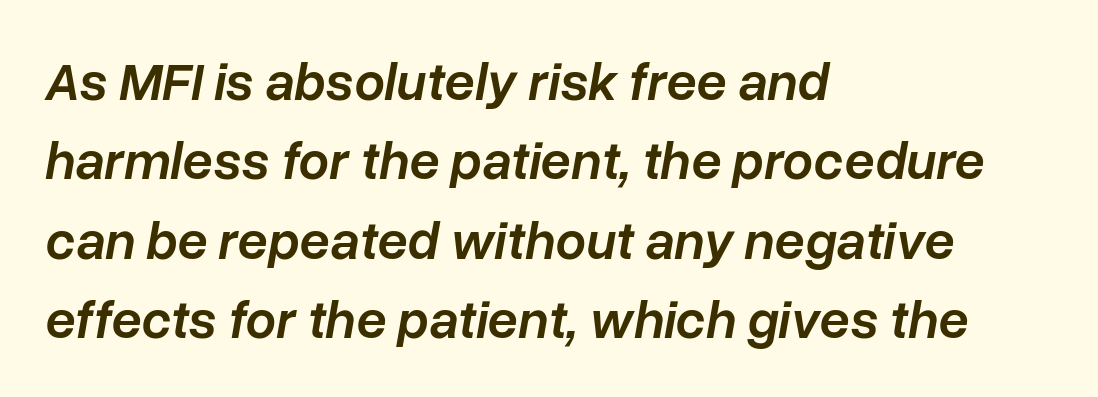
Q: Is the text bold? A: Semi-bold.
Q: Is the text italic (slanted)? A: Yes, it leans right by about 10 degrees.
Q: Is the text underlined? A: No.
Q: How is the paragraph aligned? A: Left-aligned.
Q: Is the spacing between letters normal or unusually wide? A: Normal.
Q: Is the spacing between lines tight, normal or loose? A: Normal.
Q: Width (condensed, normal, or wide)? A: Normal.
Q: Stroke contrast? A: Low.
Q: x-height? A: Medium.
Q: Monospaced? A: No.
